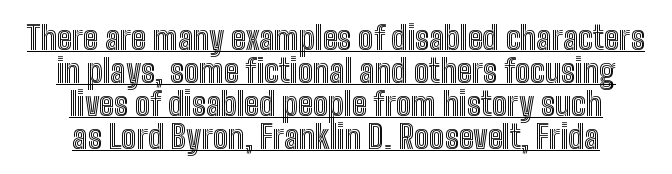
The image shows 32 px condensed type, upright; set centered, tight line spacing (1.03x), normal letter spacing, underlined; a medium x-height.
